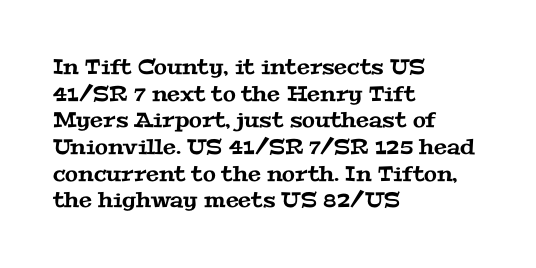
{"underline": "no", "align": "left", "line_spacing": "normal", "line_spacing_ratio": 1.27, "letter_spacing": "normal", "letter_spacing_em": 0.0, "glyph_px": 21}
